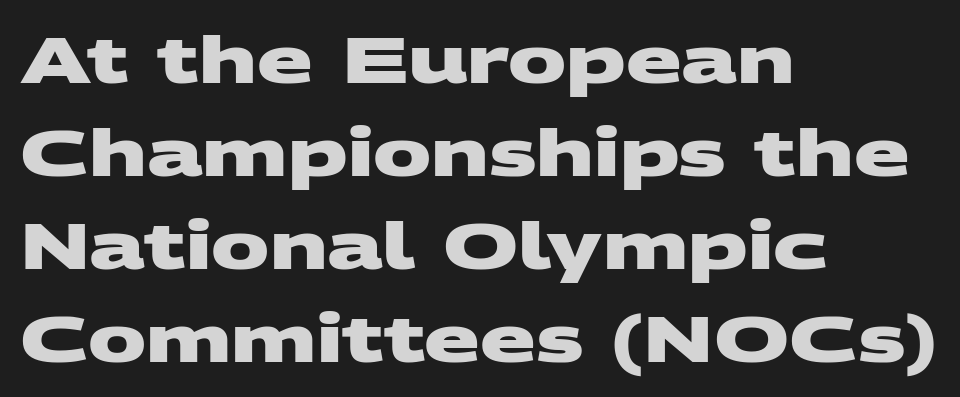
{"serif": "no", "bold": "yes", "weight": "heavy", "width": "wide", "stroke_contrast": "medium", "x_height": "large", "monospaced": "no", "underline": "no", "align": "left", "line_spacing": "normal", "line_spacing_ratio": 1.43, "letter_spacing": "normal", "letter_spacing_em": 0.0, "glyph_px": 65}
